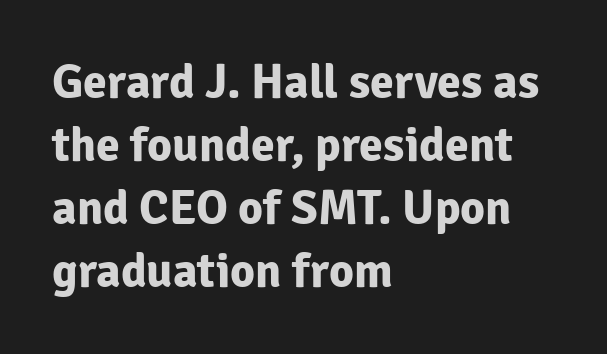
Glance below the letters and you will spot only blank space. Is the block centered? No — it sits flush against the left margin. Short note: letters normally spaced. Each letter keeps its own natural width here, so spacing adapts to shape.
